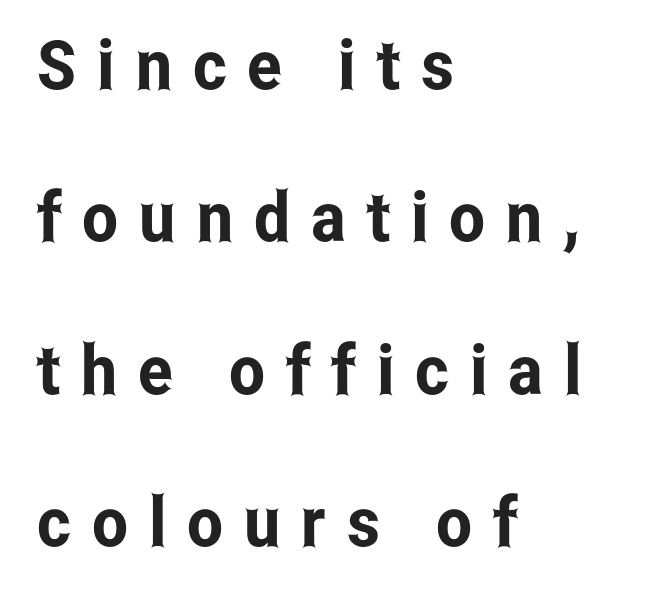
The face used here is rendered with a markedly widened letterfit. Clear beneath every line of the passage. Notice the wide empty band between every row — that's loose leading. Posture: straight, roman, zero tilt.
